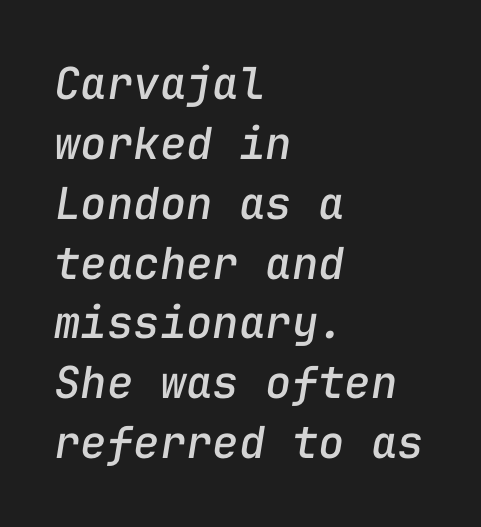
{"italic": "yes", "lean": "right", "slant_degrees": 9, "width": "normal", "stroke_contrast": "low", "x_height": "medium", "monospaced": "yes", "underline": "no", "align": "left", "line_spacing": "normal", "line_spacing_ratio": 1.36, "letter_spacing": "normal", "letter_spacing_em": 0.0, "glyph_px": 44}
